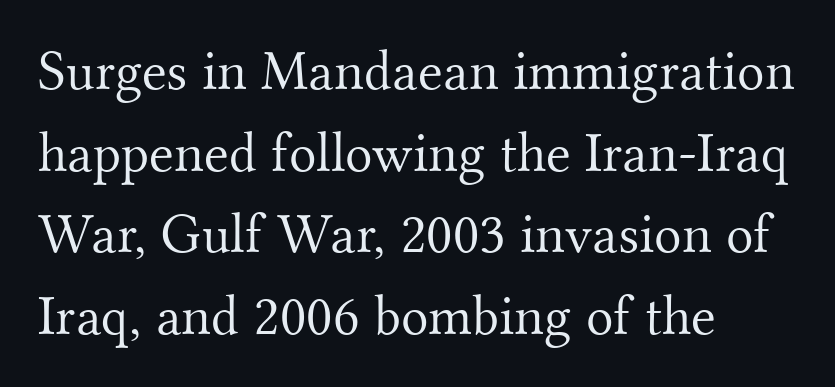
Type style note: has serifs. Is this a heavy cut? Hardly; it is regular or lighter. Caption: standard tracking, unaltered. Where is the straight margin? On the left.
